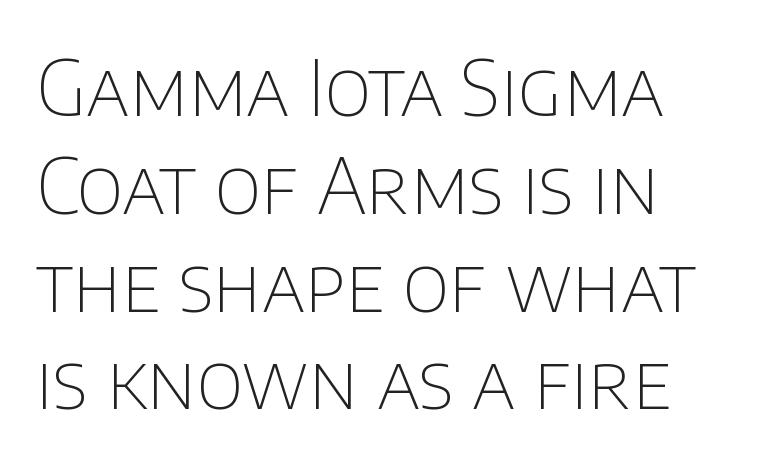
{"serif": "no", "italic": "no", "bold": "no", "weight": "thin", "width": "normal", "stroke_contrast": "low", "x_height": "large", "monospaced": "no", "underline": "no", "align": "left", "line_spacing": "normal", "line_spacing_ratio": 1.27, "letter_spacing": "normal", "letter_spacing_em": 0.0, "glyph_px": 77}
